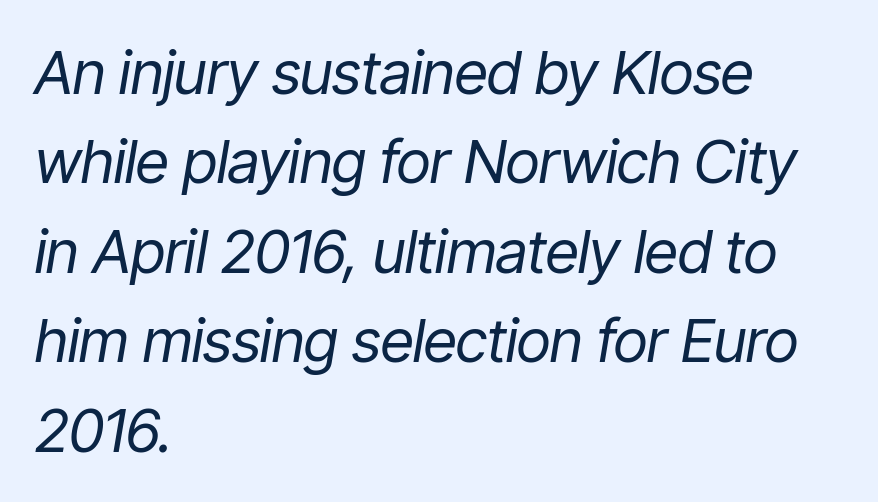
The rendering uses natural spacing where letterforms have individual widths. If you measured baseline to baseline, you'd find a middling distance. Slant detected: the letters are inclined. Stroke thickness stays within the range of a standard reading face or lighter.
